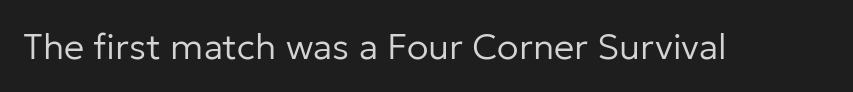
The image shows 36 px regular-weight sans-serif type, upright; set normal letter spacing, not underlined; low stroke contrast and a medium x-height.
